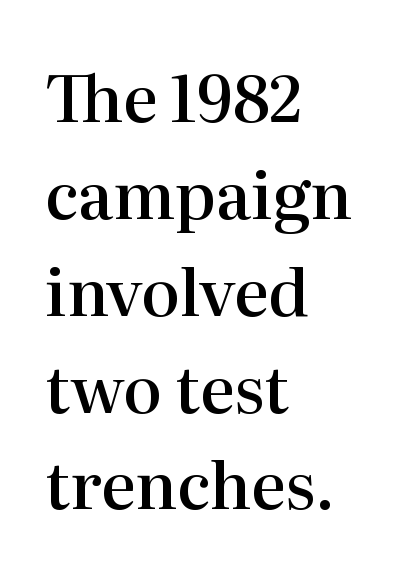
{"serif": "yes", "italic": "no", "bold": "semi", "weight": "semibold", "width": "normal", "stroke_contrast": "high", "x_height": "medium", "monospaced": "no", "underline": "no", "align": "left", "line_spacing": "normal", "line_spacing_ratio": 1.49, "letter_spacing": "normal", "letter_spacing_em": 0.0, "glyph_px": 65}
